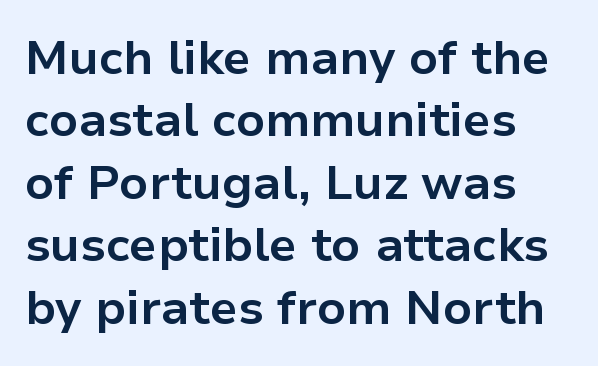
{"serif": "no", "italic": "no", "bold": "yes", "weight": "bold", "width": "normal", "stroke_contrast": "low", "x_height": "medium", "monospaced": "no", "underline": "no", "align": "left", "line_spacing": "normal", "line_spacing_ratio": 1.3, "letter_spacing": "normal", "letter_spacing_em": 0.0, "glyph_px": 48}
